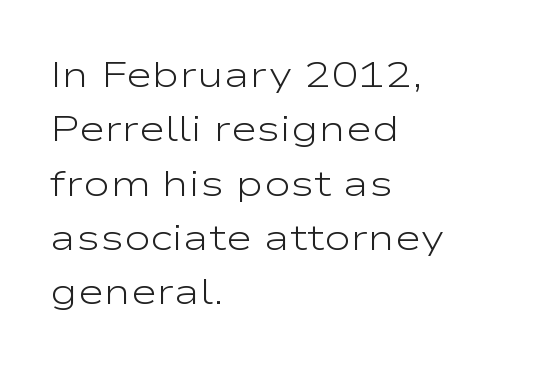
Q: Is the text bold? A: No.
Q: Is the text italic (slanted)? A: No, it is upright.
Q: Is the typeface a serif or a sans-serif typeface? A: Sans-serif.
Q: Is the text underlined? A: No.
Q: How is the paragraph aligned? A: Left-aligned.
Q: Is the spacing between letters normal or unusually wide? A: Normal.
Q: Is the spacing between lines tight, normal or loose? A: Normal.
Q: Width (condensed, normal, or wide)? A: Wide.
Q: Stroke contrast? A: Low.
Q: x-height? A: Medium.
Q: Monospaced? A: No.
